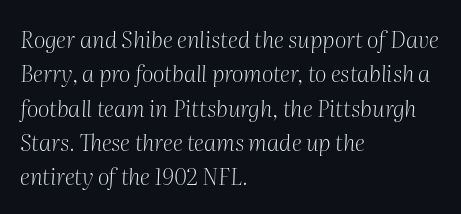
The image shows 23 px text type, italic (leaning right); set left-aligned, normal line spacing (1.49x), normal letter spacing, not underlined.
